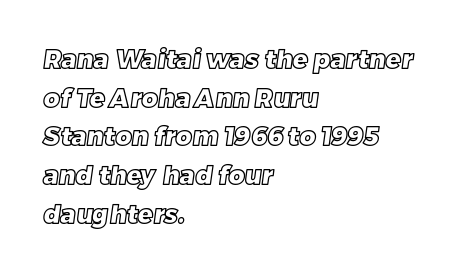
The image shows 25 px text type; set left-aligned, normal line spacing (1.55x), normal letter spacing, not underlined.
